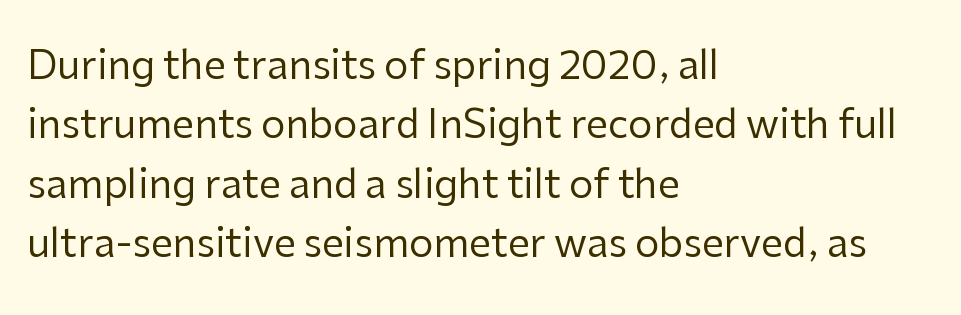
Q: Is the text bold? A: No.
Q: Is the text italic (slanted)? A: No, it is upright.
Q: Is the typeface a serif or a sans-serif typeface? A: Sans-serif.
Q: Is the text underlined? A: No.
Q: How is the paragraph aligned? A: Left-aligned.
Q: Is the spacing between letters normal or unusually wide? A: Normal.
Q: Is the spacing between lines tight, normal or loose? A: Normal.
Q: Width (condensed, normal, or wide)? A: Normal.
Q: Stroke contrast? A: Low.
Q: x-height? A: Medium.
Q: Monospaced? A: No.
